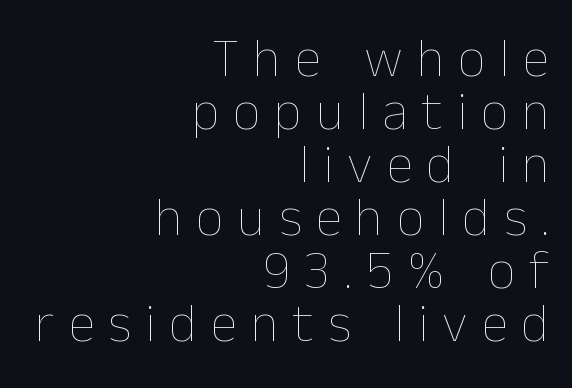
{"italic": "no", "bold": "no", "weight": "thin", "width": "normal", "stroke_contrast": "low", "x_height": "medium", "monospaced": "no", "underline": "no", "align": "right", "line_spacing": "tight", "line_spacing_ratio": 0.98, "letter_spacing": "wide", "letter_spacing_em": 0.26, "glyph_px": 54}
